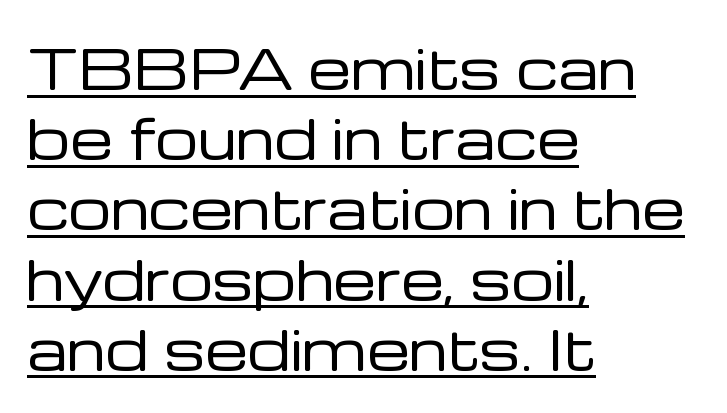
The image shows 54 px regular-weight sans-serif type, upright; set left-aligned, normal line spacing (1.3x), normal letter spacing, underlined; low stroke contrast and a medium x-height.
